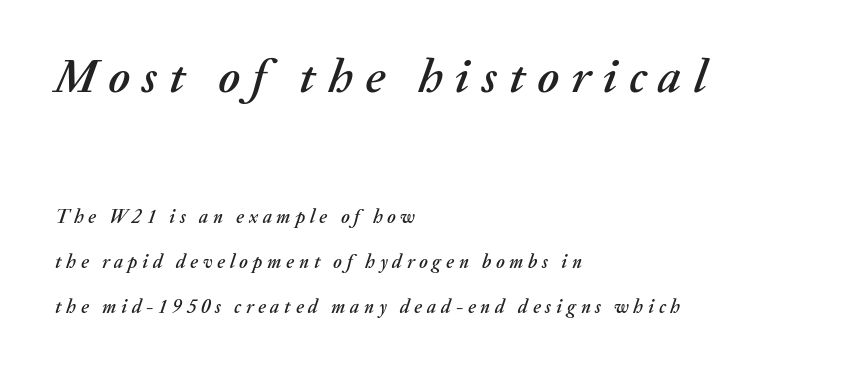
The image shows 48 px text type, italic (leaning right); set left-aligned, loose line spacing (2.38x), unusually wide letter spacing (+0.25 em), not underlined; the first (top) block is 2.53x larger; medium stroke contrast and a medium x-height.
